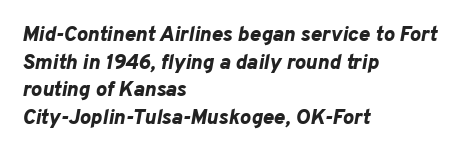
The image shows 21 px bold type, italic (leaning right); set left-aligned, normal line spacing (1.32x), normal letter spacing, not underlined.
